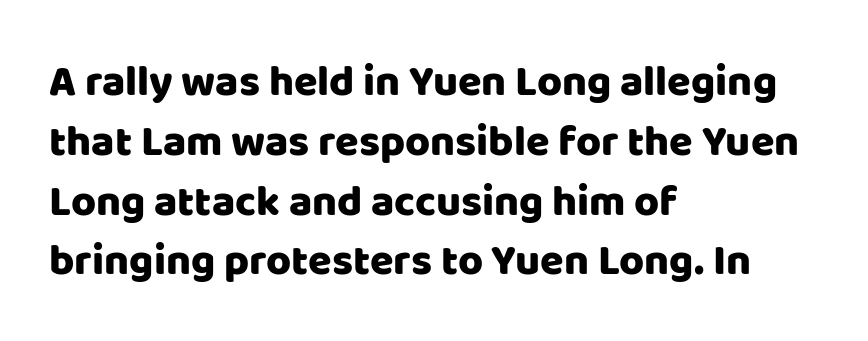
{"serif": "no", "italic": "no", "width": "normal", "stroke_contrast": "low", "x_height": "large", "monospaced": "no", "underline": "no", "align": "left", "line_spacing": "normal", "line_spacing_ratio": 1.39, "letter_spacing": "normal", "letter_spacing_em": 0.0, "glyph_px": 43}
